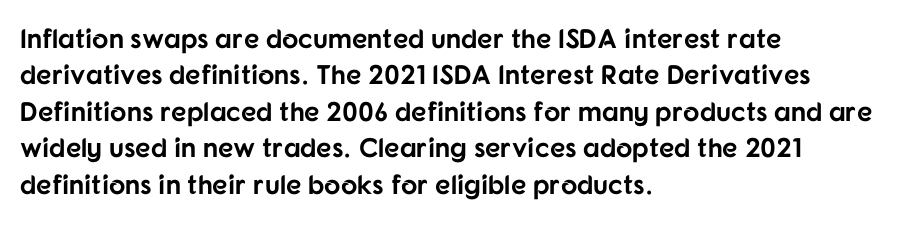
The lettering stays uniformly vertical, giving the passage a roman look. Letters rest on an invisible, unmarked baseline. This block has exactly the height ordinary leading produces. Spacing between characters is what you'd get straight out of the box. Notice how thick the strokes are: this is what a full bold looks like.
